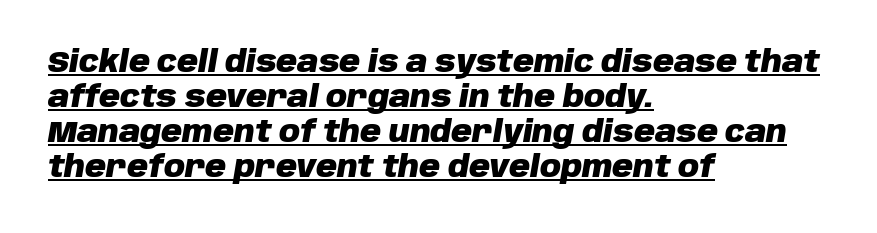
{"italic": "yes", "lean": "right", "slant_degrees": 10, "bold": "yes", "weight": "heavy", "width": "normal", "stroke_contrast": "low", "x_height": "large", "monospaced": "no", "underline": "yes", "align": "left", "line_spacing_ratio": 1.21, "letter_spacing": "normal", "letter_spacing_em": 0.0, "glyph_px": 29}
